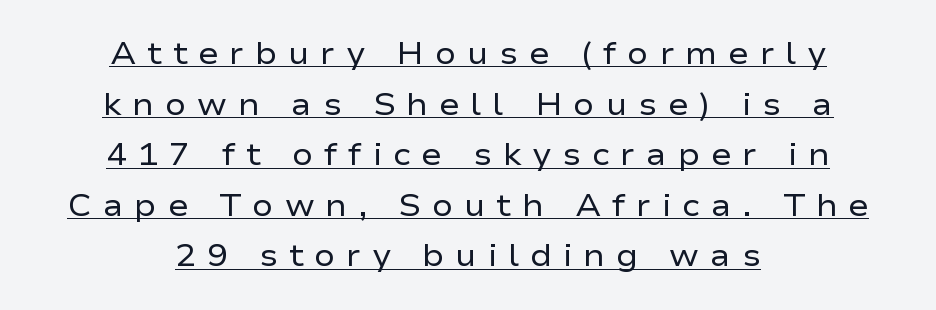
Q: Is the text bold? A: No.
Q: Is the text italic (slanted)? A: No, it is upright.
Q: Is the typeface a serif or a sans-serif typeface? A: Sans-serif.
Q: Is the text underlined? A: Yes.
Q: How is the paragraph aligned? A: Centered.
Q: Is the spacing between letters normal or unusually wide? A: Unusually wide.
Q: Is the spacing between lines tight, normal or loose? A: Normal.
Q: Width (condensed, normal, or wide)? A: Wide.
Q: Stroke contrast? A: Low.
Q: x-height? A: Medium.
Q: Monospaced? A: No.
